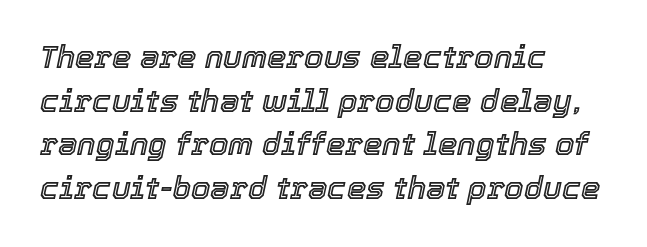
Q: Is the text italic (slanted)? A: Yes, it leans right by about 12 degrees.
Q: Is the text underlined? A: No.
Q: How is the paragraph aligned? A: Left-aligned.
Q: Is the spacing between letters normal or unusually wide? A: Normal.
Q: Is the spacing between lines tight, normal or loose? A: Normal.
Q: Width (condensed, normal, or wide)? A: Normal.
Q: x-height? A: Medium.
Q: Monospaced? A: No.
